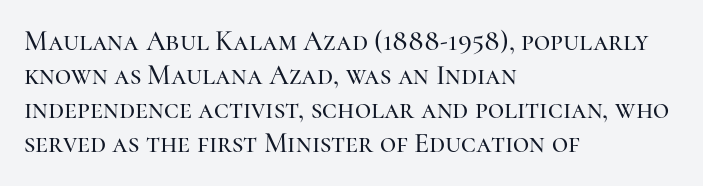
Q: Is the text italic (slanted)? A: No, it is upright.
Q: Is the typeface a serif or a sans-serif typeface? A: Serif.
Q: Is the text underlined? A: No.
Q: How is the paragraph aligned? A: Left-aligned.
Q: Is the spacing between letters normal or unusually wide? A: Normal.
Q: Width (condensed, normal, or wide)? A: Normal.
Q: Stroke contrast? A: High.
Q: x-height? A: Medium.
Q: Monospaced? A: No.
